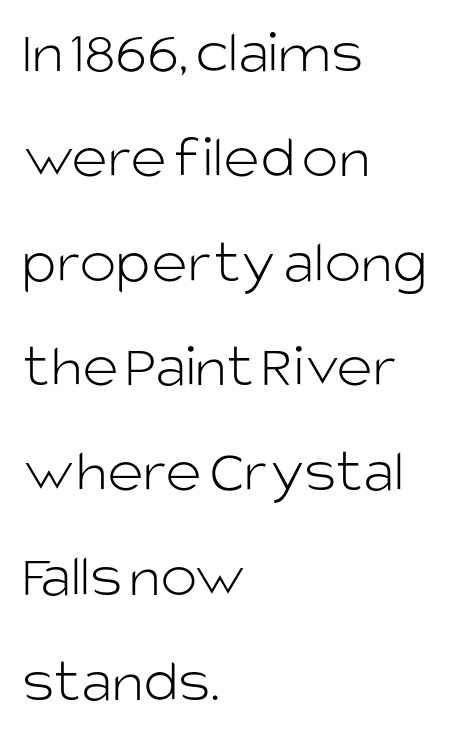
Q: Is the text bold? A: No.
Q: Is the text italic (slanted)? A: No, it is upright.
Q: Is the typeface a serif or a sans-serif typeface? A: Sans-serif.
Q: Is the text underlined? A: No.
Q: How is the paragraph aligned? A: Left-aligned.
Q: Is the spacing between letters normal or unusually wide? A: Normal.
Q: Is the spacing between lines tight, normal or loose? A: Normal.
Q: Width (condensed, normal, or wide)? A: Normal.
Q: Stroke contrast? A: Low.
Q: x-height? A: Large.
Q: Monospaced? A: No.
